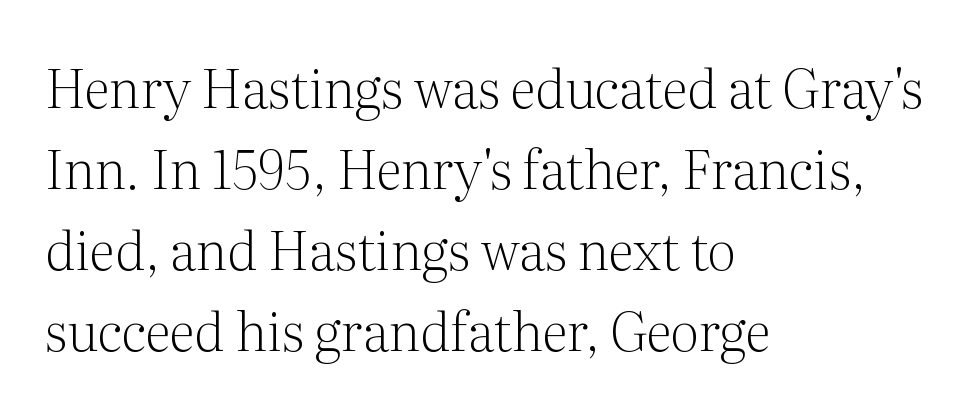
To sum up the face: it has serifs. Unlike italic type, these characters show no tilt at all. This sample has the flowing, uneven cadence of proportional lettering. A bare baseline throughout the passage.
